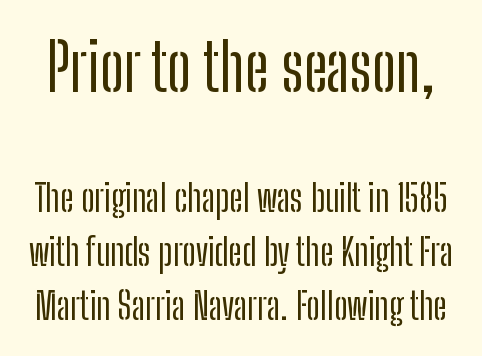
The image shows 65 px condensed sans-serif type, upright; set normal line spacing (1.46x), normal letter spacing, not underlined; the first (top) block is 1.76x larger; low stroke contrast and a medium x-height.
